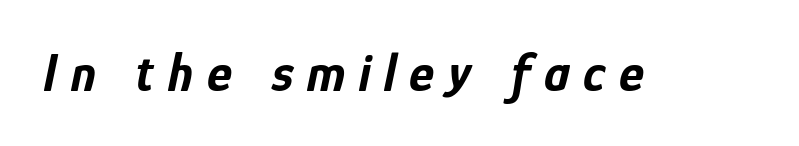
{"italic": "yes", "lean": "right", "slant_degrees": 12, "bold": "yes", "weight": "bold", "width": "condensed", "stroke_contrast": "low", "x_height": "medium", "monospaced": "no", "underline": "no", "letter_spacing": "wide", "letter_spacing_em": 0.26, "glyph_px": 53}
